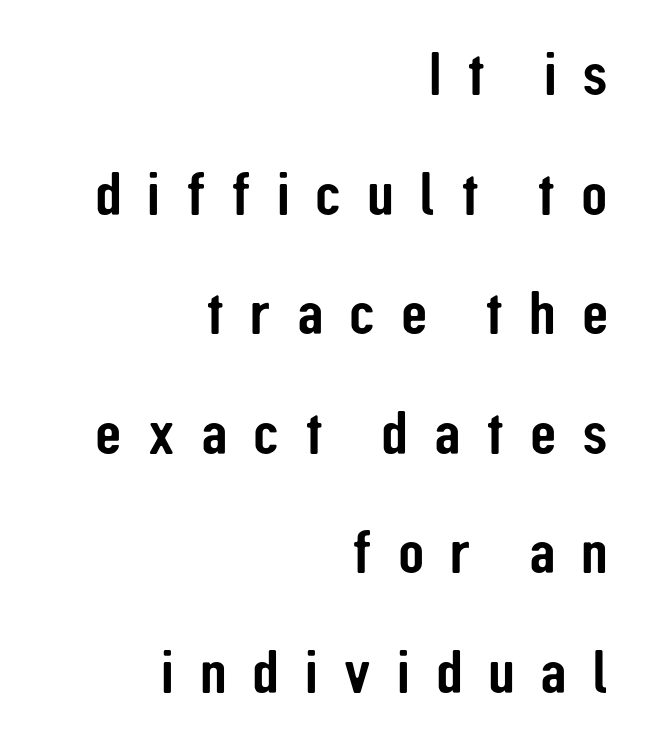
The image shows 61 px condensed sans-serif type, upright; set right-aligned, loose line spacing (1.96x), unusually wide letter spacing (+0.42 em), not underlined; low stroke contrast and a medium x-height.
